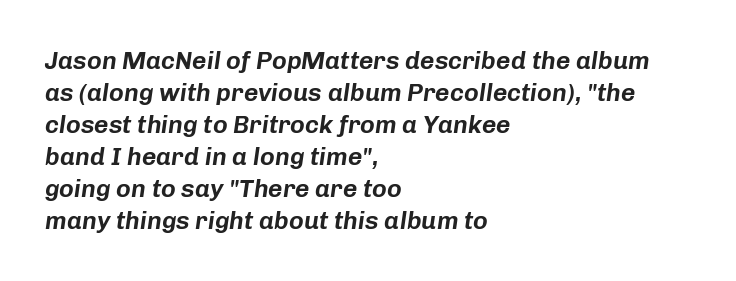
Q: Is the text italic (slanted)? A: Yes, it leans right by about 8 degrees.
Q: Is the text underlined? A: No.
Q: How is the paragraph aligned? A: Left-aligned.
Q: Is the spacing between letters normal or unusually wide? A: Normal.
Q: Is the spacing between lines tight, normal or loose? A: Normal.
